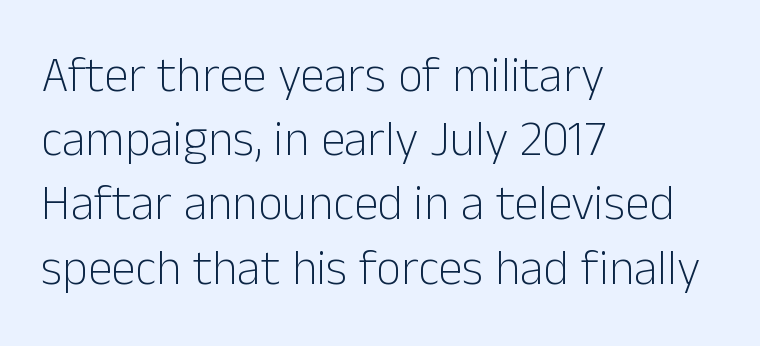
The image shows 49 px light sans-serif type, upright; set left-aligned, normal line spacing (1.31x), normal letter spacing, not underlined; low stroke contrast and a medium x-height.
